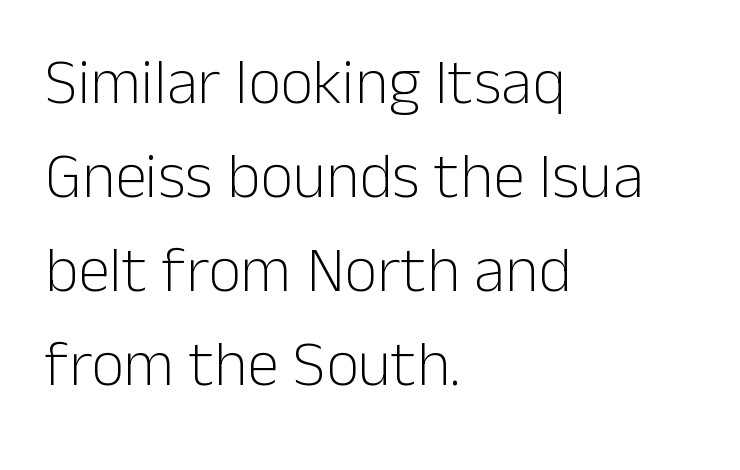
Q: Is the text bold? A: No.
Q: Is the text italic (slanted)? A: No, it is upright.
Q: Is the typeface a serif or a sans-serif typeface? A: Sans-serif.
Q: Is the text underlined? A: No.
Q: How is the paragraph aligned? A: Left-aligned.
Q: Is the spacing between letters normal or unusually wide? A: Normal.
Q: Is the spacing between lines tight, normal or loose? A: Normal.
Q: Width (condensed, normal, or wide)? A: Normal.
Q: Stroke contrast? A: Low.
Q: x-height? A: Medium.
Q: Monospaced? A: No.
